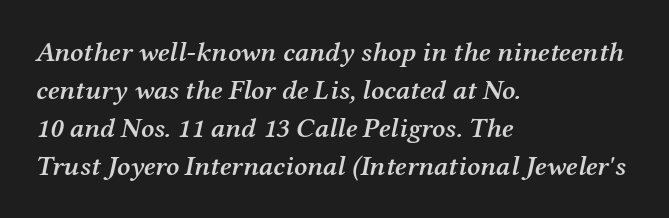
{"serif": "yes", "italic": "yes", "lean": "right", "slant_degrees": 12, "bold": "semi", "weight": "semibold", "width": "normal", "stroke_contrast": "medium", "x_height": "medium", "monospaced": "no", "underline": "no", "align": "left", "line_spacing": "normal", "line_spacing_ratio": 1.36, "letter_spacing": "normal", "letter_spacing_em": 0.0, "glyph_px": 28}
